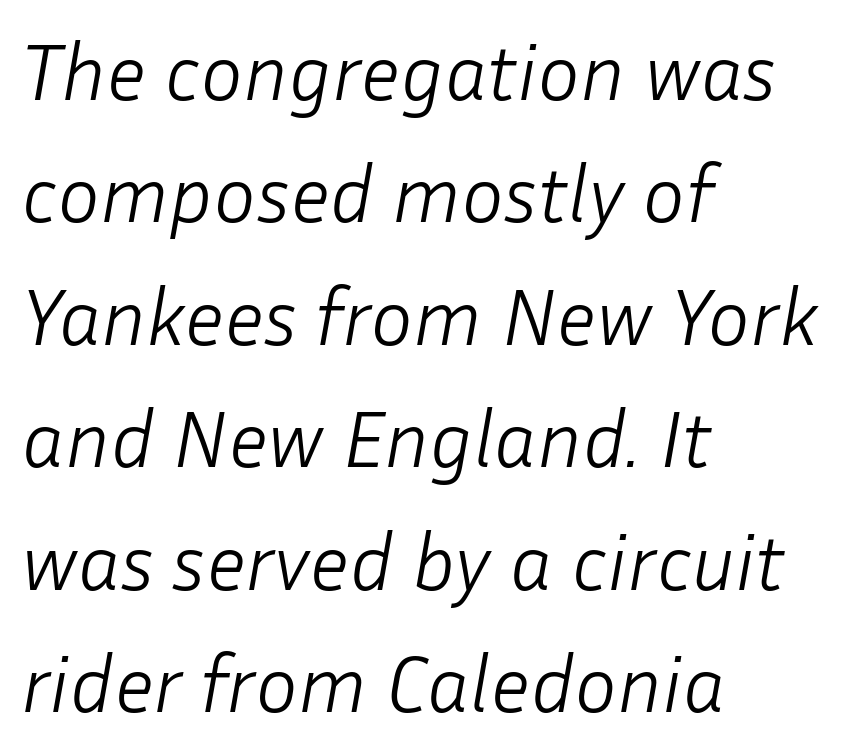
{"italic": "yes", "lean": "right", "slant_degrees": 10, "bold": "no", "weight": "light", "width": "normal", "stroke_contrast": "low", "x_height": "medium", "monospaced": "no", "underline": "no", "align": "left", "line_spacing": "normal", "line_spacing_ratio": 1.53, "letter_spacing": "normal", "letter_spacing_em": 0.0, "glyph_px": 80}
